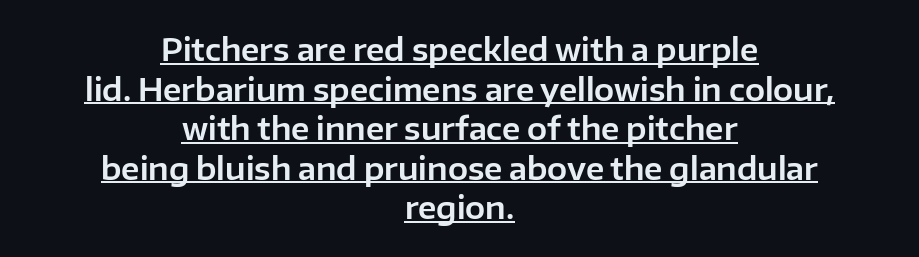
{"serif": "no", "italic": "no", "width": "normal", "stroke_contrast": "low", "x_height": "medium", "monospaced": "no", "underline": "yes", "align": "center", "line_spacing": "normal", "line_spacing_ratio": 1.32, "letter_spacing": "normal", "letter_spacing_em": 0.0, "glyph_px": 30}
